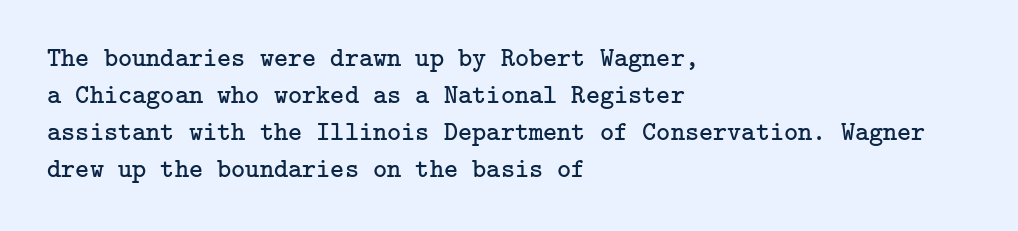
Reading down the block, your eye returns to a fixed left position each line. Tall strokes in this sample are plumb rather than angled. The rendering uses a moderate line-height, typical for paragraphs. This is not heavy type; no bold has been used. Any mark beneath the type? The region is blank. Each word holds together tightly as a unit, with standard inter-letter gaps.
